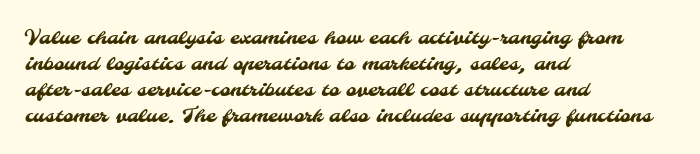
The leading is moderate, giving the passage an even texture. Leftover space on each line is placed entirely after the last word. A clean baseline with only descenders dipping below it. In terms of letterspacing, this is plain default setting.
